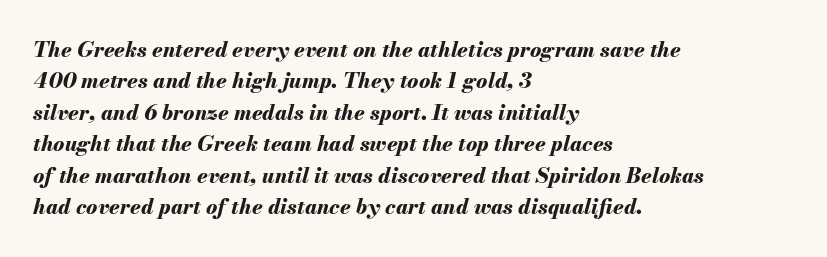
Q: Is the text bold? A: Yes.
Q: Is the text italic (slanted)? A: Yes, it leans right by about 13 degrees.
Q: Is the text underlined? A: No.
Q: How is the paragraph aligned? A: Left-aligned.
Q: Is the spacing between letters normal or unusually wide? A: Normal.
Q: Is the spacing between lines tight, normal or loose? A: Normal.
